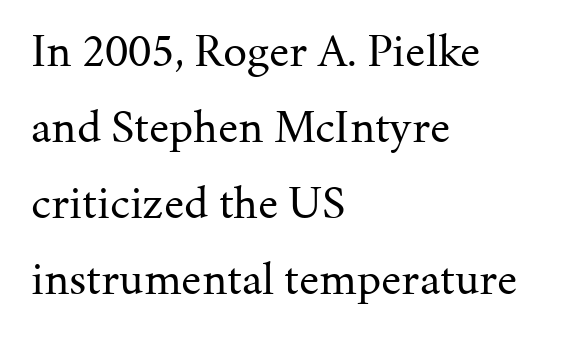
The image shows 48 px regular-weight serif type, upright; set left-aligned, normal line spacing (1.58x), normal letter spacing, not underlined; medium stroke contrast and a medium x-height.
